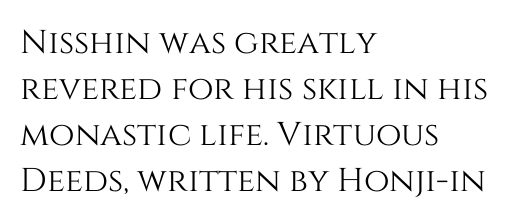
{"italic": "no", "width": "normal", "stroke_contrast": "medium", "x_height": "large", "monospaced": "no", "underline": "no", "align": "left", "line_spacing": "normal", "line_spacing_ratio": 1.39, "letter_spacing": "normal", "letter_spacing_em": 0.0, "glyph_px": 33}
